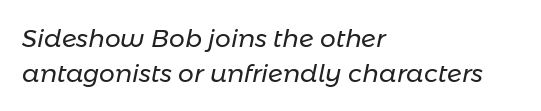
Q: Is the text bold? A: No.
Q: Is the text italic (slanted)? A: Yes, it leans right by about 11 degrees.
Q: Is the text underlined? A: No.
Q: How is the paragraph aligned? A: Left-aligned.
Q: Is the spacing between letters normal or unusually wide? A: Normal.
Q: Is the spacing between lines tight, normal or loose? A: Normal.
